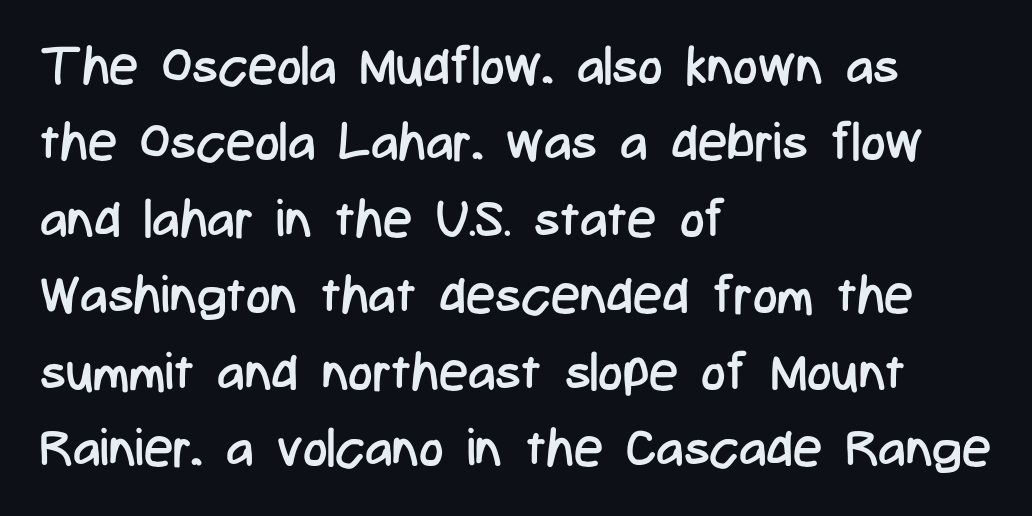
The setting favours the left margin, as ordinary paragraphs usually do. What kind of face is this? One without serifs — a sans. Think of a printed novel: that variable character pitch is what you see here. Is the stroke heavy? The answer is a plain regular-or-lighter. Words float on clear page, feet unadorned.
